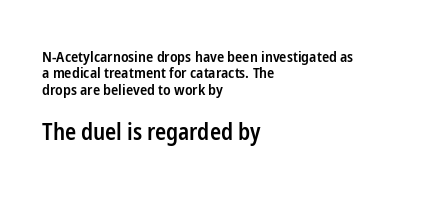
{"italic": "no", "bold": "semi", "underline": "no", "align": "left", "line_spacing": "tight", "line_spacing_ratio": 1.09, "letter_spacing": "normal", "letter_spacing_em": 0.0, "larger_block": "second", "size_ratio": 1.53, "glyph_px": 23}
